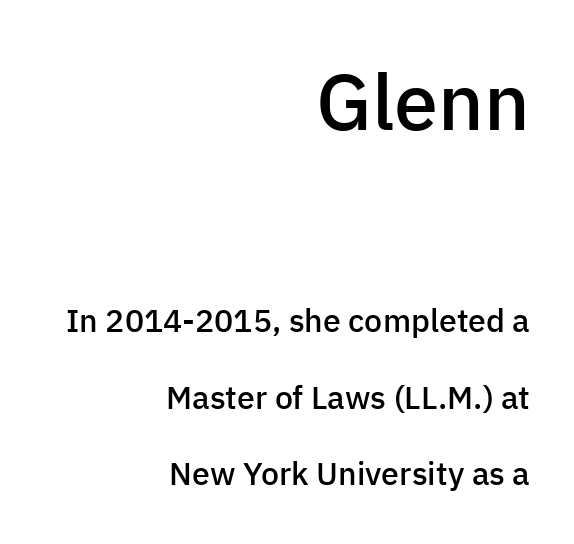
The image shows 79 px semibold sans-serif type, upright; set right-aligned, loose line spacing (2.4x), normal letter spacing, not underlined; the first (top) block is 2.47x larger; low stroke contrast and a medium x-height.
